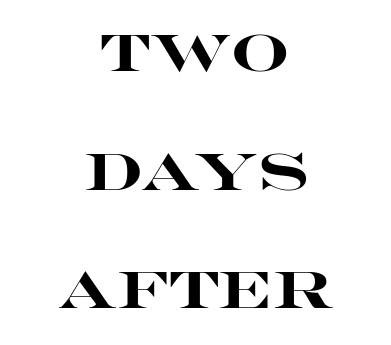
Does the lettering tilt? It doesn't — this is upright. No extra tracking has been applied to these lines. These lines stack symmetrically, like a column narrowing and widening about its center. These lines are rendered in a variable-pitch font. Does the leading feel generous? Absolutely, it's lavish.
